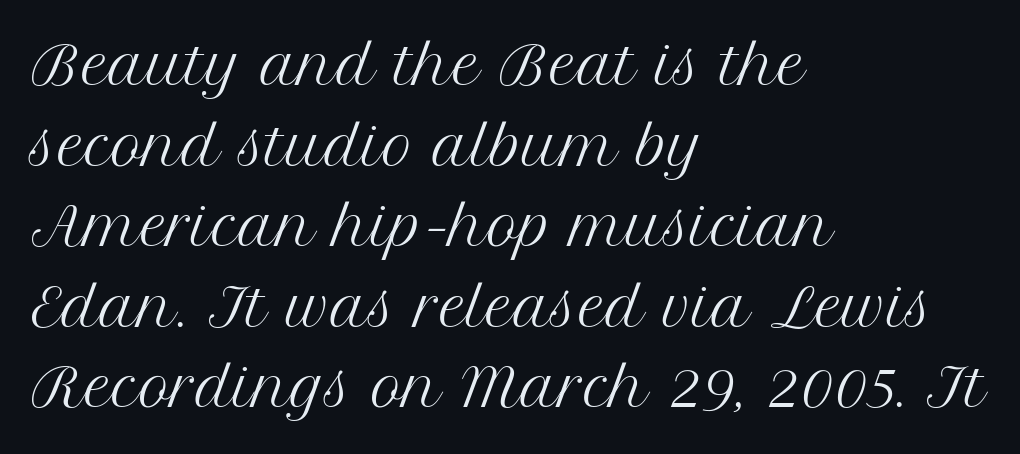
Here the designer chose a conventional face with non-uniform glyph widths. Heft: none added — not bold. Beneath every word, the page is bare. Each line starts at the same left margin while the right side varies.
